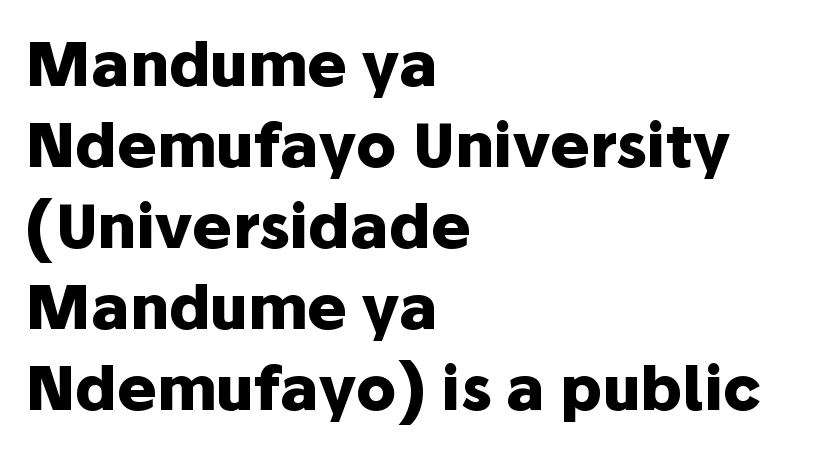
The image shows 60 px heavy sans-serif type, upright; set left-aligned, normal line spacing (1.35x), normal letter spacing, not underlined; low stroke contrast and a medium x-height.
